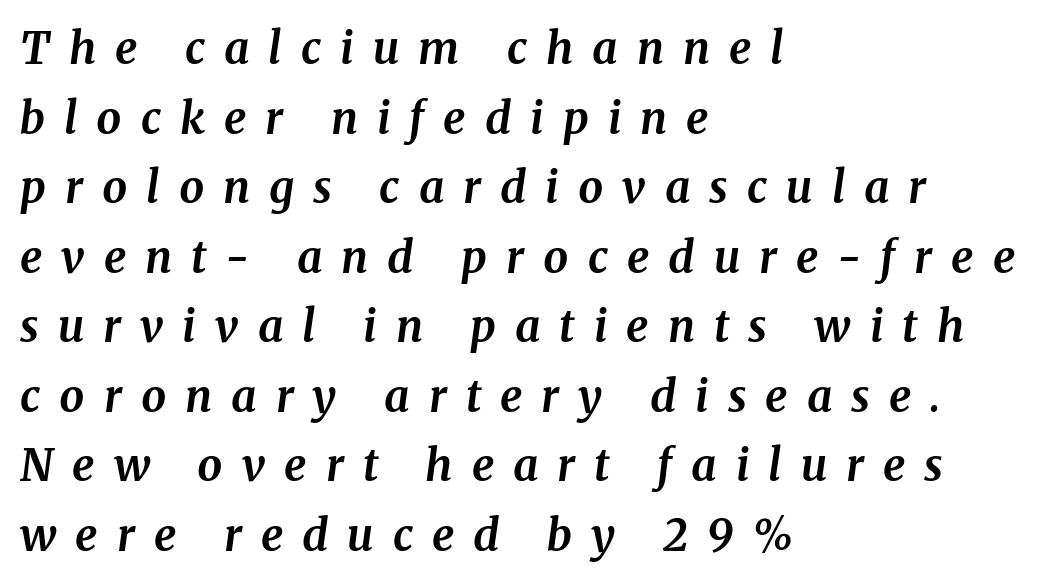
To sum up the face: it has serifs. The letters advance in unequal steps, a hallmark of proportional type. The rendering anchors every line to the left-hand side. Plain, unruled lines of type. Letter spacing: wide.
